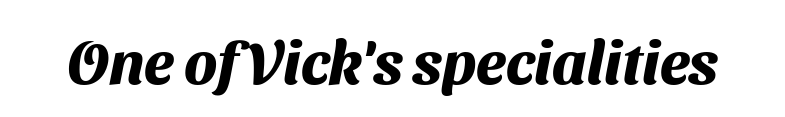
These lines carry a lot of weight — the face is fully bold. This is sans-serif lettering, the kind often seen on screens and signage. Proportional: the letters do not fall into vertical columns. Each word holds together tightly as a unit, with standard inter-letter gaps. Unmarked baselines from the first word to the last.
